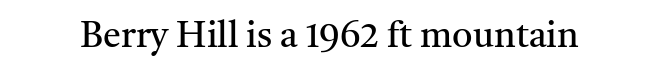
The image shows 36 px regular-weight serif type, upright; set normal letter spacing, not underlined; medium stroke contrast and a medium x-height.
